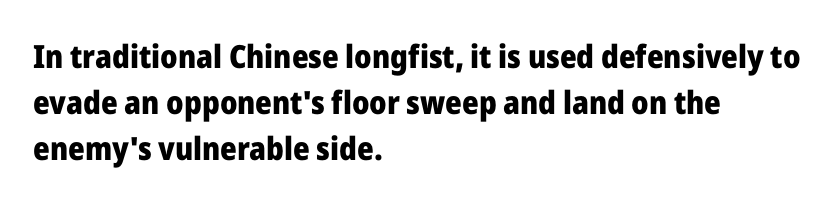
The image shows 32 px heavy sans-serif type, upright; set left-aligned, normal line spacing (1.43x), normal letter spacing, not underlined; low stroke contrast and a medium x-height.
